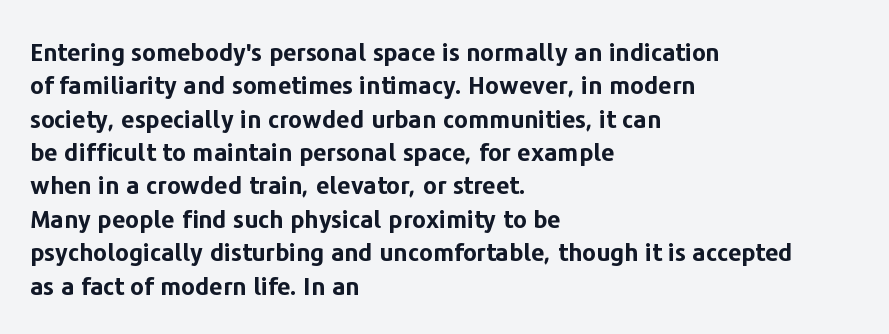
You can tell it's not italic because the verticals are truly vertical. Descender tails drop into unmarked territory. Baseline-to-baseline distance is the conventional proportion of letter height. Nobody touched the tracking dial on this one. Thick stems and heavy bowls — unmistakably bold. One-word summary of the alignment: left.
